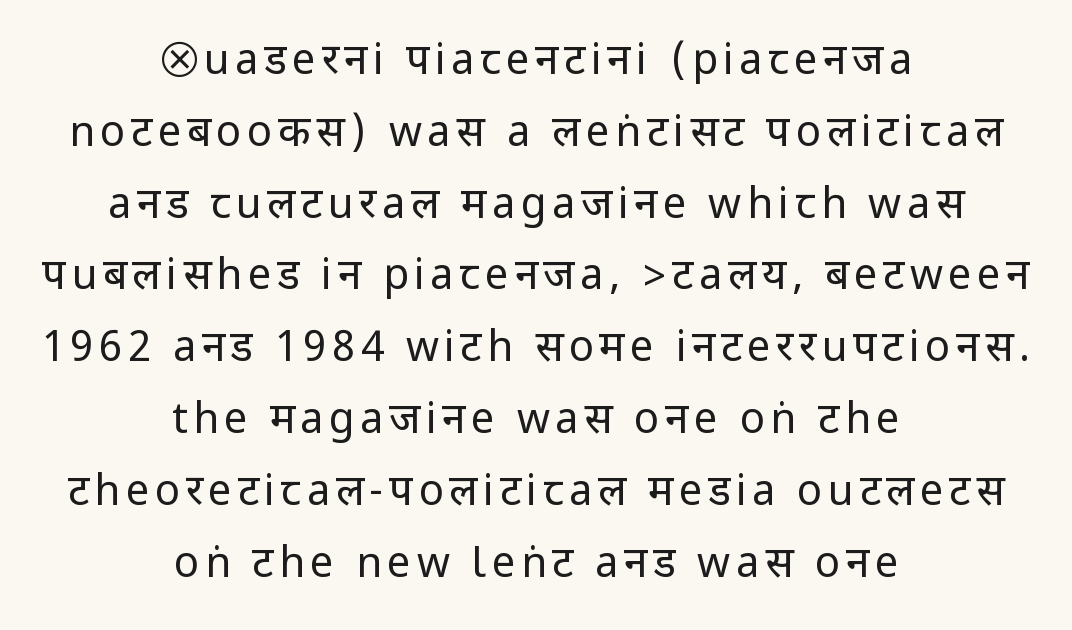
Weight: not bold — regular or lighter. The whitespace from short lines is split evenly between both sides. Honestly, there is no underline to notice here at all. The face used here is a sans, in the tradition of grotesques and geometrics. Vertical strokes here are truly vertical.
